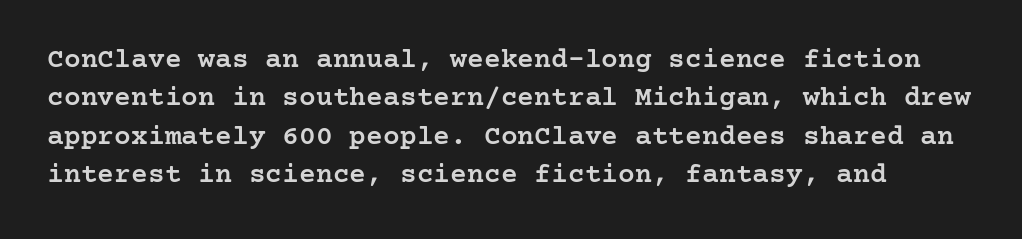
{"serif": "yes", "italic": "no", "bold": "semi", "weight": "semibold", "width": "normal", "stroke_contrast": "low", "x_height": "medium", "underline": "no", "line_spacing": "normal", "line_spacing_ratio": 1.37, "letter_spacing": "normal", "letter_spacing_em": 0.0, "glyph_px": 28}
